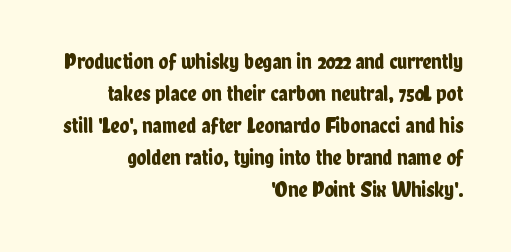
{"italic": "no", "underline": "no", "align": "right", "line_spacing": "normal", "line_spacing_ratio": 1.46, "letter_spacing": "normal", "letter_spacing_em": 0.0, "glyph_px": 22}
